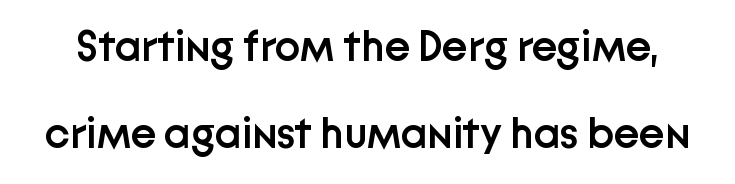
Q: Is the text bold? A: Semi-bold.
Q: Is the text italic (slanted)? A: No, it is upright.
Q: Is the typeface a serif or a sans-serif typeface? A: Sans-serif.
Q: Is the text underlined? A: No.
Q: Is the spacing between letters normal or unusually wide? A: Normal.
Q: Is the spacing between lines tight, normal or loose? A: Loose.
Q: Width (condensed, normal, or wide)? A: Normal.
Q: Stroke contrast? A: Low.
Q: x-height? A: Medium.
Q: Monospaced? A: No.
